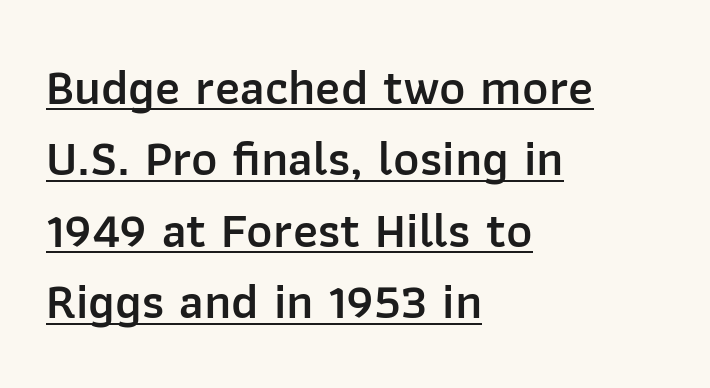
Q: Is the text bold? A: Semi-bold.
Q: Is the text italic (slanted)? A: No, it is upright.
Q: Is the typeface a serif or a sans-serif typeface? A: Sans-serif.
Q: Is the text underlined? A: Yes.
Q: How is the paragraph aligned? A: Left-aligned.
Q: Is the spacing between letters normal or unusually wide? A: Normal.
Q: Is the spacing between lines tight, normal or loose? A: Normal.
Q: Width (condensed, normal, or wide)? A: Normal.
Q: Stroke contrast? A: Low.
Q: x-height? A: Medium.
Q: Monospaced? A: No.
